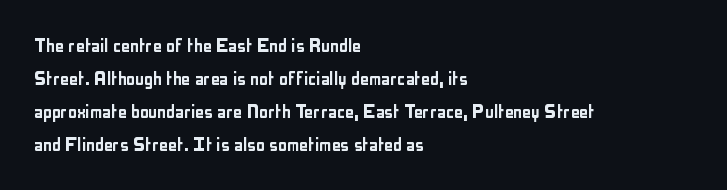
A clean baseline with only descenders dipping below it. Standard letterfit; no display-style spreading of the glyphs. Notice how descenders clear the ascenders below comfortably — that's standard leading. It's the straight-up-and-down kind of type. Does the copy run flush right? No — it runs flush left.
